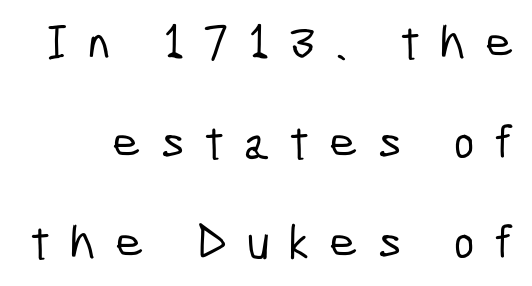
The image shows 49 px condensed sans-serif type; set loose line spacing (2.04x), unusually wide letter spacing (+0.4 em), not underlined; low stroke contrast and a medium x-height.
